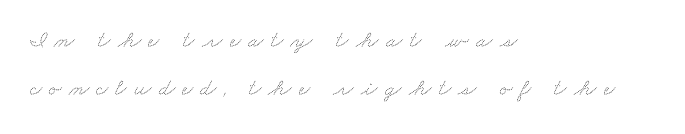
The image shows 24 px text type; set left-aligned, loose line spacing (2.02x), unusually wide letter spacing (+0.29 em), not underlined.
